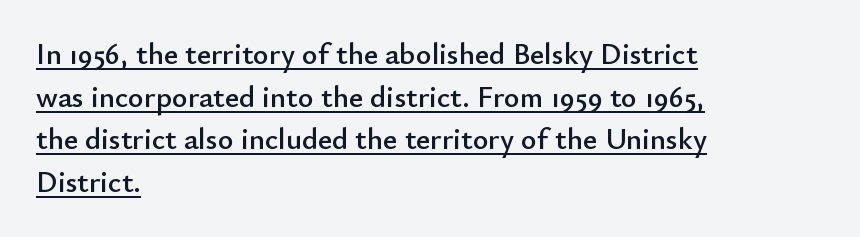
Q: Is the text italic (slanted)? A: No, it is upright.
Q: Is the typeface a serif or a sans-serif typeface? A: Sans-serif.
Q: Is the text underlined? A: Yes.
Q: How is the paragraph aligned? A: Left-aligned.
Q: Is the spacing between letters normal or unusually wide? A: Normal.
Q: Is the spacing between lines tight, normal or loose? A: Normal.
Q: Width (condensed, normal, or wide)? A: Normal.
Q: Stroke contrast? A: Low.
Q: x-height? A: Small.
Q: Monospaced? A: No.
